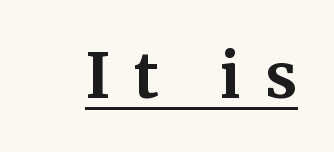
Q: Is the text bold? A: Yes.
Q: Is the text italic (slanted)? A: No, it is upright.
Q: Is the typeface a serif or a sans-serif typeface? A: Serif.
Q: Is the text underlined? A: Yes.
Q: Is the spacing between letters normal or unusually wide? A: Unusually wide.
Q: Width (condensed, normal, or wide)? A: Normal.
Q: Stroke contrast? A: Medium.
Q: x-height? A: Medium.
Q: Monospaced? A: No.
